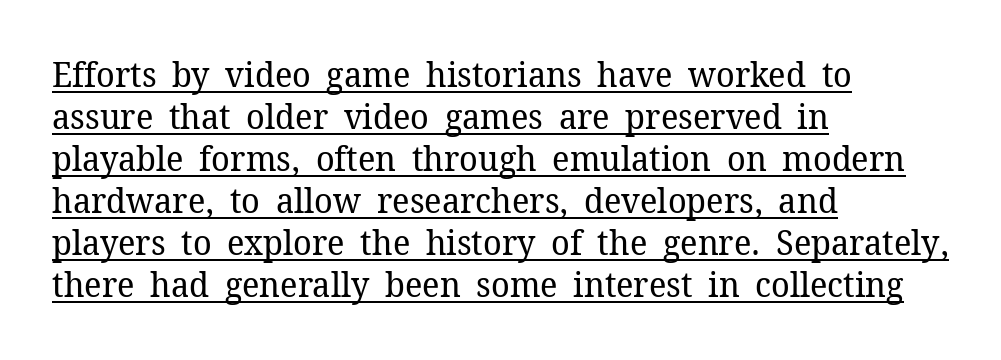
Q: Is the text bold? A: No.
Q: Is the text italic (slanted)? A: No, it is upright.
Q: Is the typeface a serif or a sans-serif typeface? A: Serif.
Q: Is the text underlined? A: Yes.
Q: How is the paragraph aligned? A: Left-aligned.
Q: Is the spacing between letters normal or unusually wide? A: Normal.
Q: Width (condensed, normal, or wide)? A: Normal.
Q: Stroke contrast? A: Low.
Q: x-height? A: Medium.
Q: Monospaced? A: No.
